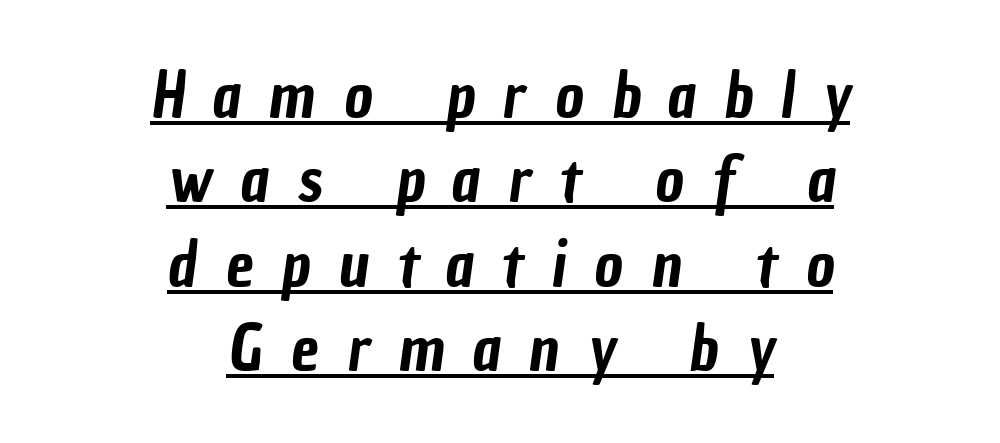
Q: Is the typeface a serif or a sans-serif typeface? A: Sans-serif.
Q: Is the text underlined? A: Yes.
Q: How is the paragraph aligned? A: Centered.
Q: Is the spacing between letters normal or unusually wide? A: Unusually wide.
Q: Is the spacing between lines tight, normal or loose? A: Normal.
Q: Width (condensed, normal, or wide)? A: Condensed.
Q: Stroke contrast? A: Low.
Q: x-height? A: Medium.
Q: Monospaced? A: No.
